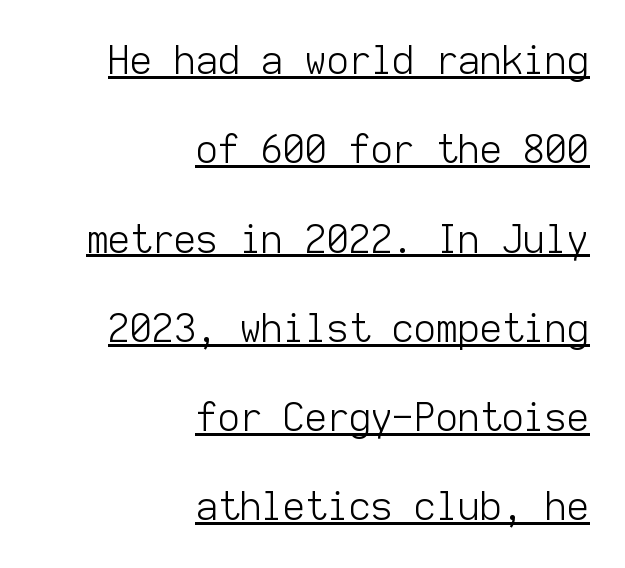
The image shows 38 px light sans-serif type, upright, monospaced; set right-aligned, loose line spacing (2.35x), normal letter spacing, underlined; low stroke contrast and a medium x-height.
